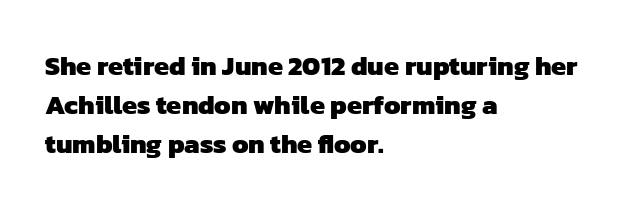
Q: Is the text bold? A: Yes.
Q: Is the text underlined? A: No.
Q: How is the paragraph aligned? A: Left-aligned.
Q: Is the spacing between letters normal or unusually wide? A: Normal.
Q: Is the spacing between lines tight, normal or loose? A: Normal.
